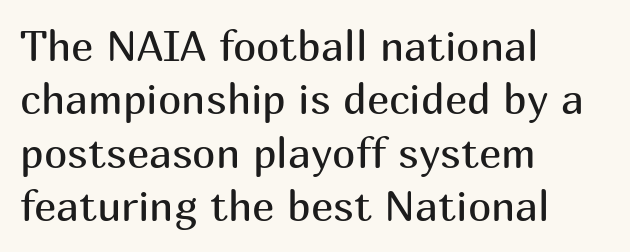
{"serif": "no", "italic": "no", "bold": "no", "weight": "regular", "width": "normal", "stroke_contrast": "medium", "x_height": "medium", "monospaced": "no", "underline": "no", "align": "left", "line_spacing": "normal", "line_spacing_ratio": 1.27, "letter_spacing": "normal", "letter_spacing_em": 0.0, "glyph_px": 42}
